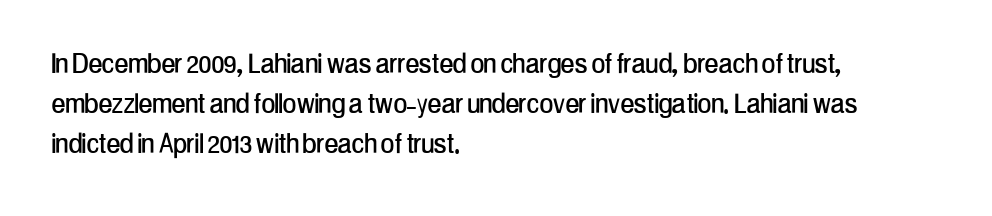
The image shows 33 px condensed sans-serif type, upright; set left-aligned, line spacing 1.21x, normal letter spacing, not underlined; low stroke contrast and a medium x-height.
